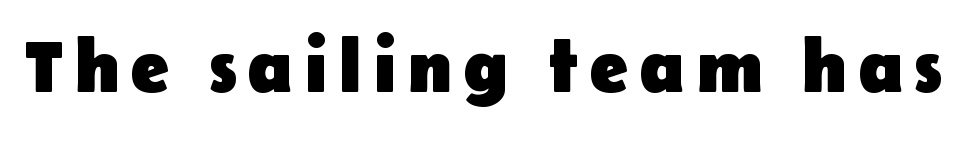
The image shows 74 px heavy sans-serif type, upright; set not underlined; low stroke contrast and a medium x-height.
